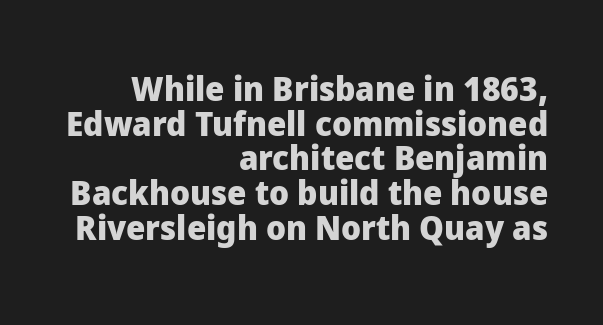
The image shows 34 px heavy sans-serif type, upright; set right-aligned, tight line spacing (1.02x), normal letter spacing, not underlined; low stroke contrast and a medium x-height.
